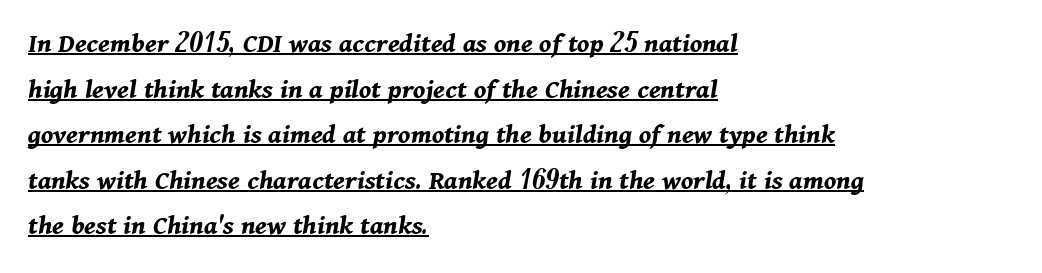
Q: Is the text bold? A: Yes.
Q: Is the text italic (slanted)? A: Yes, it leans right by about 11 degrees.
Q: Is the text underlined? A: Yes.
Q: How is the paragraph aligned? A: Left-aligned.
Q: Is the spacing between letters normal or unusually wide? A: Normal.
Q: Is the spacing between lines tight, normal or loose? A: Normal.
Q: Width (condensed, normal, or wide)? A: Normal.
Q: Stroke contrast? A: Medium.
Q: x-height? A: Medium.
Q: Monospaced? A: No.
